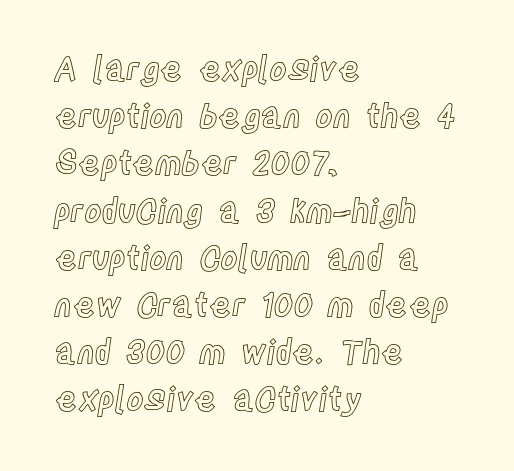
The image shows 33 px condensed type; set left-aligned, normal line spacing (1.43x), normal letter spacing, not underlined; a large x-height.
